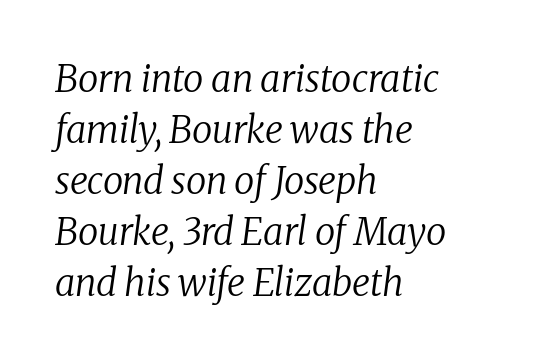
Q: Is the text bold? A: No.
Q: Is the text italic (slanted)? A: Yes, it leans right by about 8 degrees.
Q: Is the typeface a serif or a sans-serif typeface? A: Serif.
Q: Is the text underlined? A: No.
Q: How is the paragraph aligned? A: Left-aligned.
Q: Is the spacing between letters normal or unusually wide? A: Normal.
Q: Is the spacing between lines tight, normal or loose? A: Normal.
Q: Width (condensed, normal, or wide)? A: Normal.
Q: Stroke contrast? A: Low.
Q: x-height? A: Medium.
Q: Monospaced? A: No.
